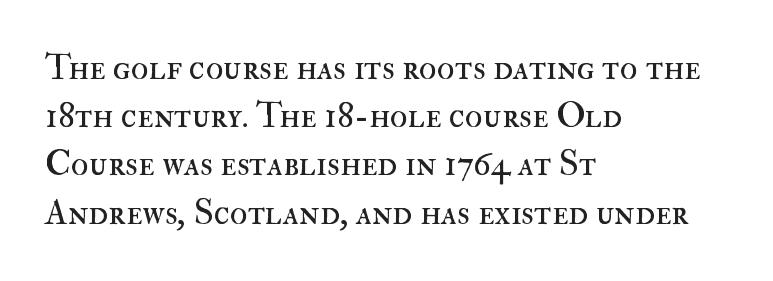
{"italic": "no", "bold": "no", "weight": "regular", "width": "normal", "stroke_contrast": "high", "x_height": "small", "monospaced": "no", "underline": "no", "align": "left", "line_spacing": "normal", "line_spacing_ratio": 1.34, "letter_spacing": "normal", "letter_spacing_em": 0.0, "glyph_px": 36}
